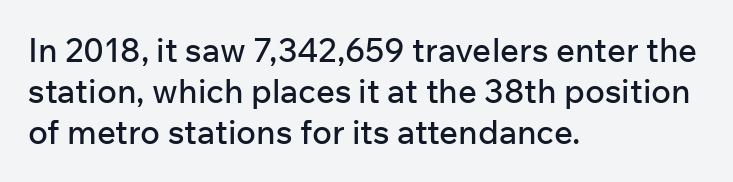
The type is set solid horizontally, with unmodified tracking. Looks like regular typesetting: each glyph gets only the width it needs. One-word summary of the alignment: left. The leading is moderate, giving the passage an even texture. Every character sits straight up, as roman type does.
